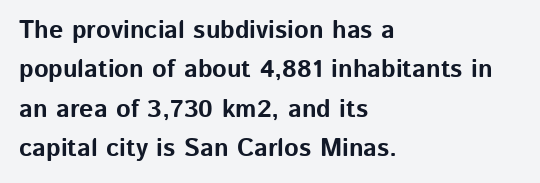
Evenly set lines give the paragraph a standard silhouette. Glance below the letters and you will spot only blank space. Typeset ragged right — the left edge is the straight one. This sample uses plain, unmodified letter spacing. Style check: upright. I'd describe the lettering as bold — thick and assertive.
